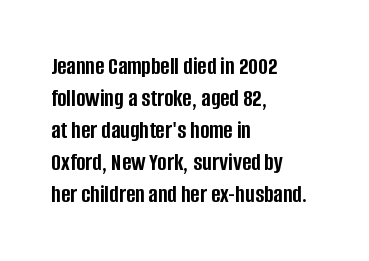
Q: Is the text bold? A: Yes.
Q: Is the text italic (slanted)? A: No, it is upright.
Q: Is the text underlined? A: No.
Q: How is the paragraph aligned? A: Left-aligned.
Q: Is the spacing between letters normal or unusually wide? A: Normal.
Q: Is the spacing between lines tight, normal or loose? A: Normal.
